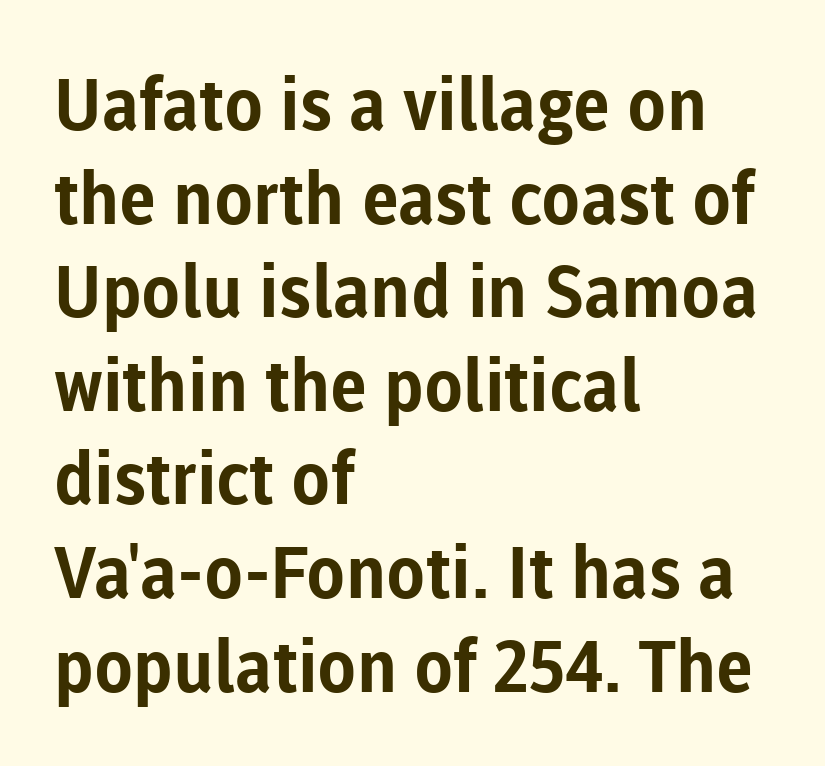
The image shows 72 px bold sans-serif type, upright; set left-aligned, normal line spacing (1.3x), normal letter spacing, not underlined; low stroke contrast and a medium x-height.
